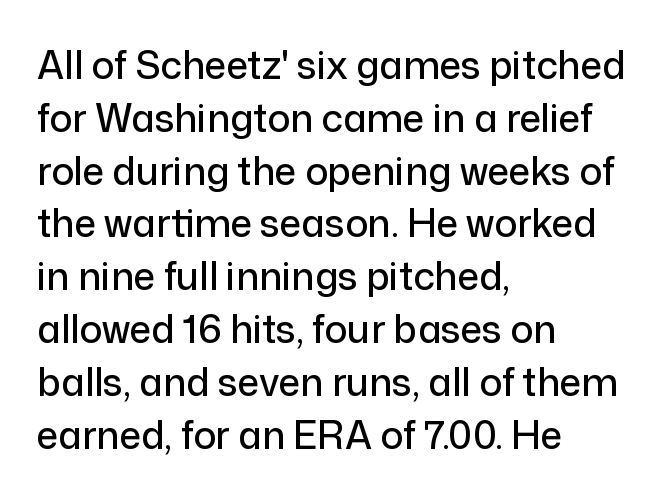
Q: Is the text italic (slanted)? A: No, it is upright.
Q: Is the typeface a serif or a sans-serif typeface? A: Sans-serif.
Q: Is the text underlined? A: No.
Q: How is the paragraph aligned? A: Left-aligned.
Q: Is the spacing between letters normal or unusually wide? A: Normal.
Q: Is the spacing between lines tight, normal or loose? A: Normal.
Q: Width (condensed, normal, or wide)? A: Normal.
Q: Stroke contrast? A: Low.
Q: x-height? A: Medium.
Q: Monospaced? A: No.
